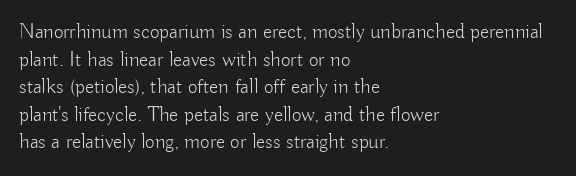
The image shows 21 px text type, upright; set left-aligned, normal line spacing (1.31x), normal letter spacing, not underlined.
